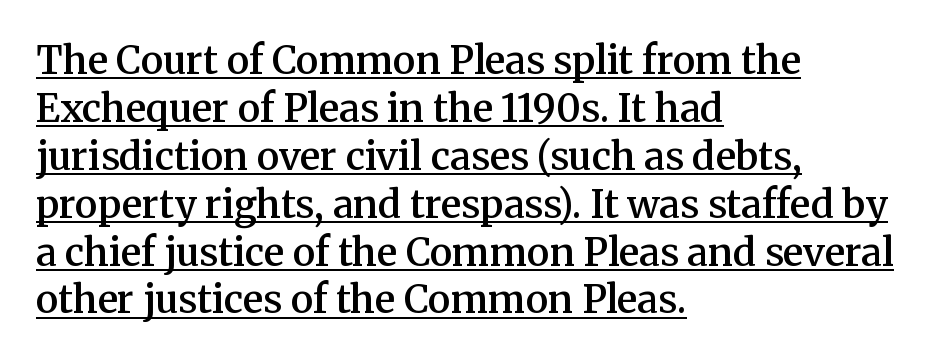
The image shows 38 px semibold serif type, upright; set left-aligned, normal line spacing (1.26x), normal letter spacing, underlined; medium stroke contrast and a medium x-height.
